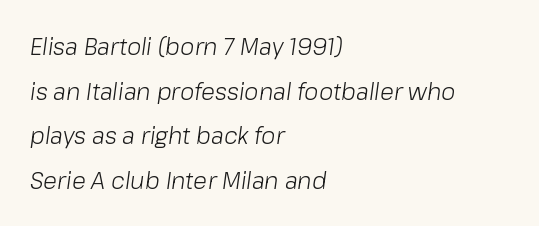
Q: Is the text bold? A: No.
Q: Is the text italic (slanted)? A: Yes, it leans right by about 8 degrees.
Q: Is the text underlined? A: No.
Q: How is the paragraph aligned? A: Left-aligned.
Q: Is the spacing between letters normal or unusually wide? A: Normal.
Q: Is the spacing between lines tight, normal or loose? A: Loose.
